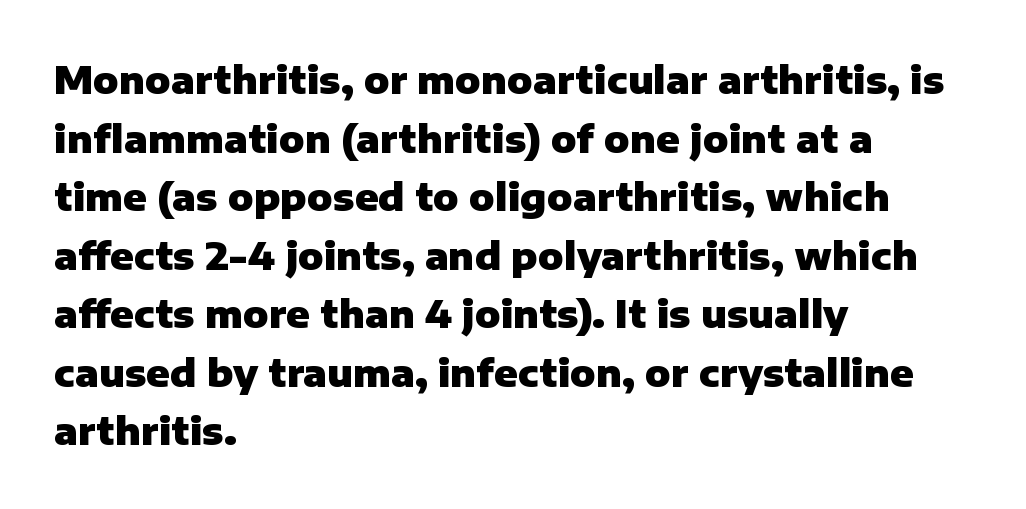
Is this a fixed-width face? No — the glyphs have proportional, varying widths. Serif or sans? Sans — the stroke terminals are bare. This rendering uses left alignment, leaving the right contour irregular. Only glyphs here, with clear space below each row. Heft: maximum for text — a bold. The letters stand upright; this is a roman face.
